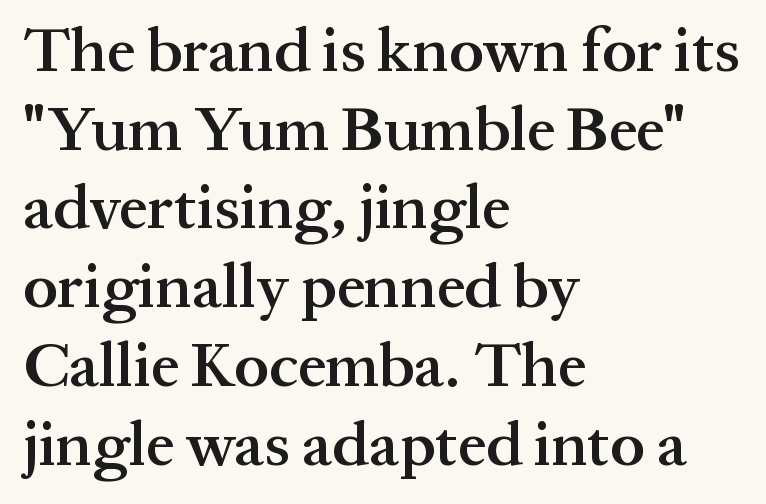
These lines are rendered in a variable-pitch font. All the whitespace from short lines collects on the right. Glance below the letters and you will spot only blank space. Tracking value appears to be zero — textbook default spacing. What weight is shown? A semibold, between regular and bold. Vertical strokes here are truly vertical.
